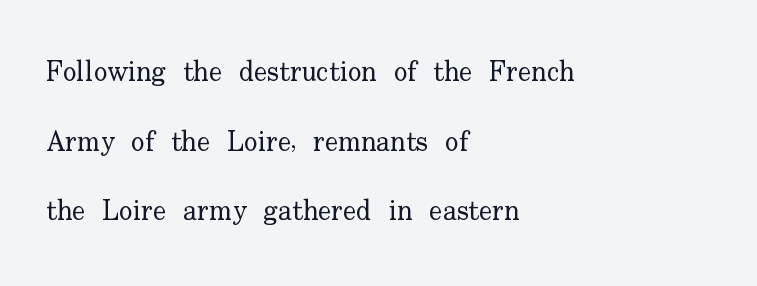
Bold? No — there's no thickening of the strokes. The type is set solid horizontally, with unmodified tracking. The typography opts for an upright posture over an oblique one. The line-height multiplier appears high, well above default. Small tapered or slab feet sit at the stroke ends, so this counts as serif.
